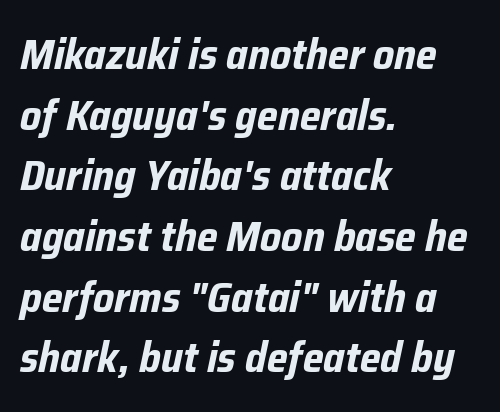
Check under the words: just untouched page. In CSS terms this would be text-align: left. Inter-character spacing is left at the font's built-in metrics. Regarding leading, the lines here are spaced in the standard way. Typographic density is high because the face is bold. The face used here is proportionally spaced, like ordinary book or web type.
